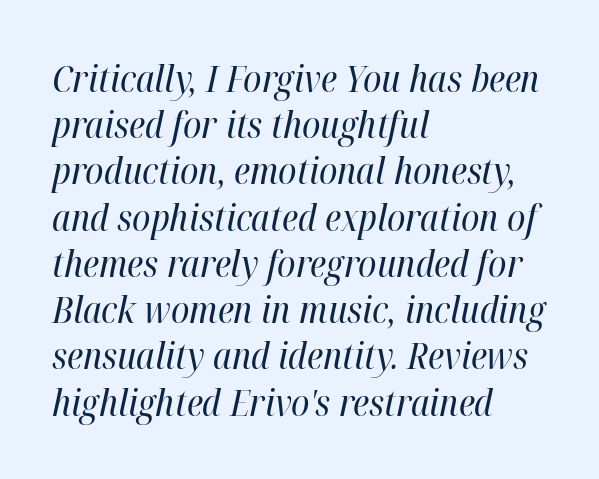
Q: Is the text bold? A: No.
Q: Is the text italic (slanted)? A: Yes, it leans right by about 12 degrees.
Q: Is the text underlined? A: No.
Q: How is the paragraph aligned? A: Left-aligned.
Q: Is the spacing between letters normal or unusually wide? A: Normal.
Q: Is the spacing between lines tight, normal or loose? A: Normal.
Q: Width (condensed, normal, or wide)? A: Condensed.
Q: Stroke contrast? A: High.
Q: x-height? A: Medium.
Q: Monospaced? A: No.
